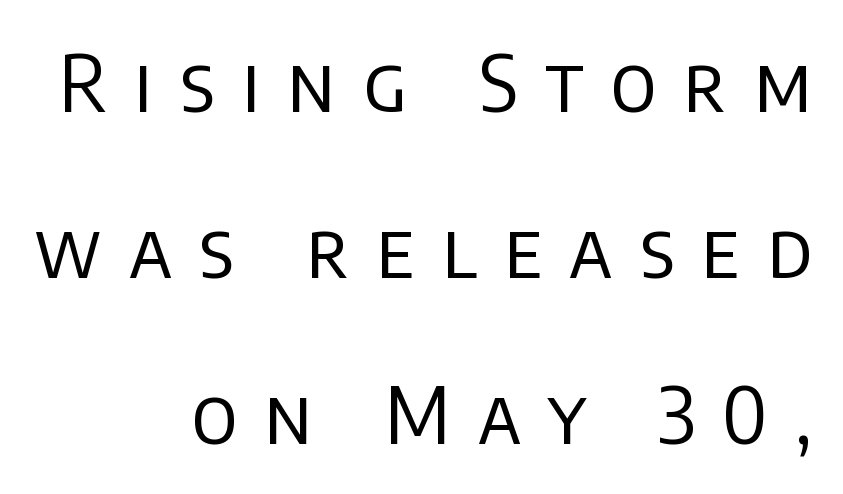
{"serif": "no", "italic": "no", "bold": "no", "weight": "regular", "width": "normal", "stroke_contrast": "low", "x_height": "large", "monospaced": "no", "underline": "no", "align": "right", "line_spacing": "loose", "line_spacing_ratio": 2.13, "letter_spacing": "wide", "letter_spacing_em": 0.35, "glyph_px": 78}
